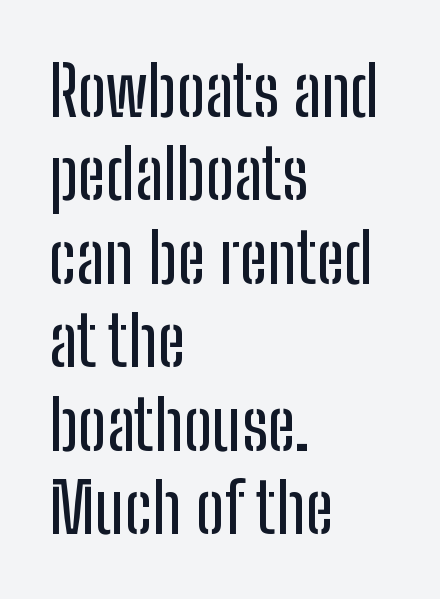
{"serif": "no", "italic": "no", "width": "condensed", "stroke_contrast": "low", "x_height": "medium", "monospaced": "no", "underline": "no", "align": "left", "line_spacing_ratio": 1.21, "letter_spacing": "normal", "letter_spacing_em": 0.0, "glyph_px": 69}
